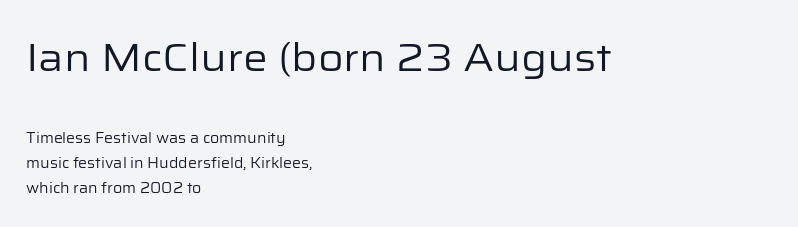
Q: Is the text bold? A: No.
Q: Is the text italic (slanted)? A: No, it is upright.
Q: Is the typeface a serif or a sans-serif typeface? A: Sans-serif.
Q: Is the text underlined? A: No.
Q: How is the paragraph aligned? A: Left-aligned.
Q: Is the spacing between letters normal or unusually wide? A: Normal.
Q: Which block of text is set in a larger size, the first (top) or the second (bottom)? A: The first (top) one.
Q: Width (condensed, normal, or wide)? A: Normal.
Q: Stroke contrast? A: Low.
Q: x-height? A: Medium.
Q: Monospaced? A: No.
